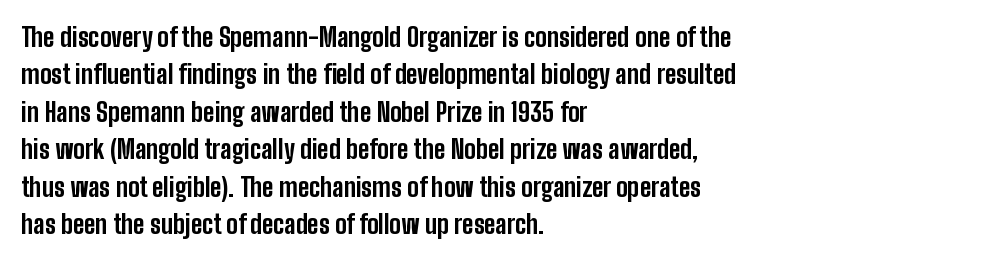
{"italic": "no", "bold": "yes", "underline": "no", "align": "left", "line_spacing": "normal", "line_spacing_ratio": 1.44, "letter_spacing": "normal", "letter_spacing_em": 0.0, "glyph_px": 26}
